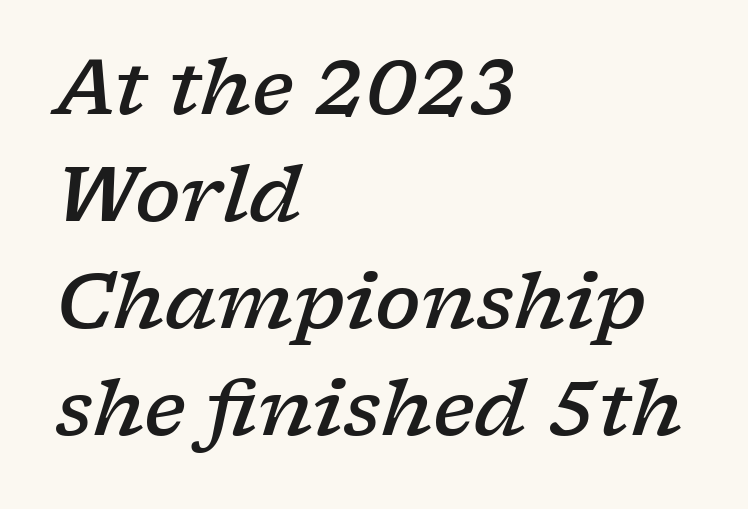
The image shows 76 px semibold, wide serif type, italic (leaning right); set left-aligned, normal line spacing (1.41x), normal letter spacing, not underlined; low stroke contrast and a medium x-height.
